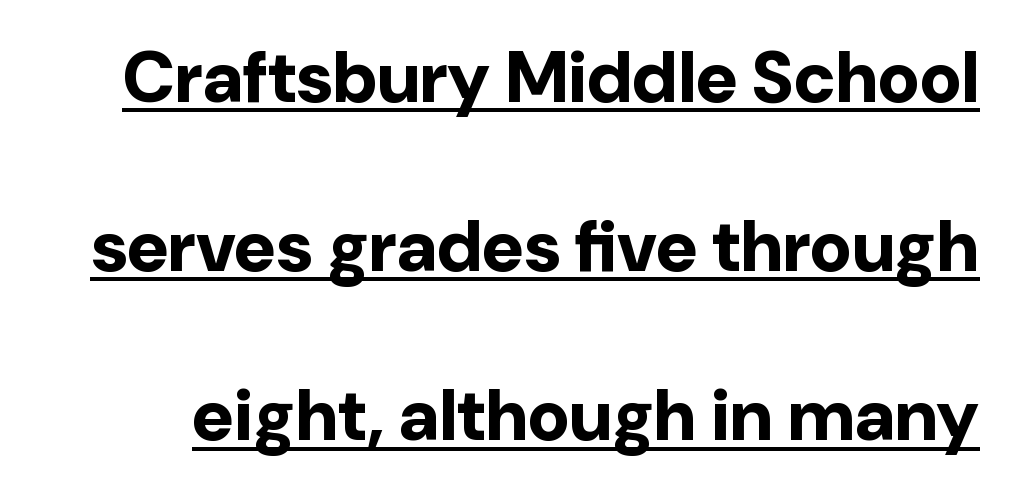
Q: Is the text bold? A: Yes.
Q: Is the text italic (slanted)? A: No, it is upright.
Q: Is the typeface a serif or a sans-serif typeface? A: Sans-serif.
Q: Is the text underlined? A: Yes.
Q: Is the spacing between letters normal or unusually wide? A: Normal.
Q: Is the spacing between lines tight, normal or loose? A: Loose.
Q: Width (condensed, normal, or wide)? A: Normal.
Q: Stroke contrast? A: Low.
Q: x-height? A: Medium.
Q: Monospaced? A: No.
